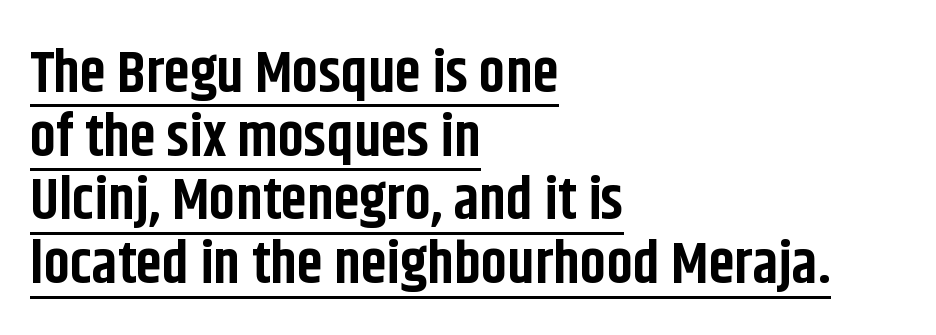
{"serif": "no", "italic": "no", "bold": "yes", "weight": "bold", "width": "condensed", "stroke_contrast": "low", "x_height": "large", "monospaced": "no", "underline": "yes", "align": "left", "line_spacing": "tight", "line_spacing_ratio": 1.08, "letter_spacing": "normal", "letter_spacing_em": 0.0, "glyph_px": 59}
